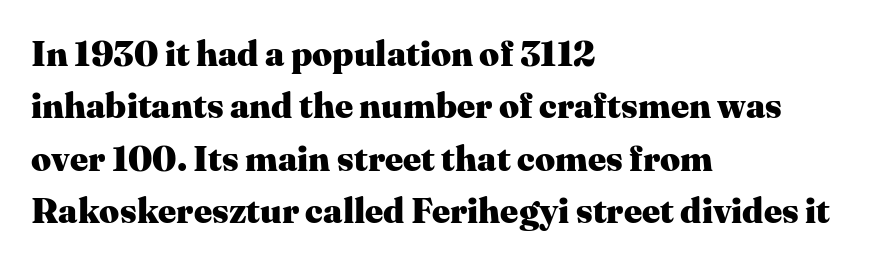
{"serif": "yes", "italic": "no", "bold": "yes", "weight": "heavy", "width": "normal", "stroke_contrast": "medium", "x_height": "medium", "monospaced": "no", "underline": "no", "align": "left", "line_spacing": "normal", "line_spacing_ratio": 1.5, "letter_spacing": "normal", "letter_spacing_em": 0.0, "glyph_px": 35}
